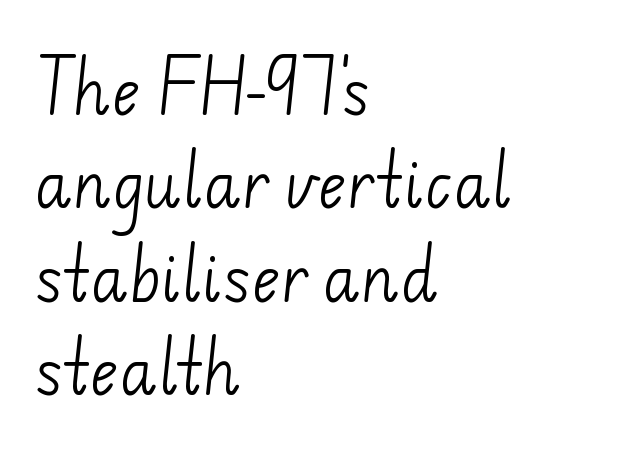
Q: Is the text bold? A: No.
Q: Is the typeface a serif or a sans-serif typeface? A: Sans-serif.
Q: Is the text underlined? A: No.
Q: How is the paragraph aligned? A: Left-aligned.
Q: Is the spacing between letters normal or unusually wide? A: Normal.
Q: Is the spacing between lines tight, normal or loose? A: Normal.
Q: Width (condensed, normal, or wide)? A: Normal.
Q: Stroke contrast? A: Low.
Q: x-height? A: Small.
Q: Monospaced? A: No.
